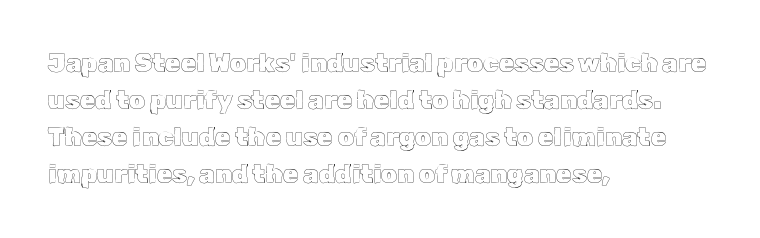
{"italic": "no", "underline": "no", "align": "left", "line_spacing": "normal", "line_spacing_ratio": 1.48, "letter_spacing": "normal", "letter_spacing_em": 0.0, "glyph_px": 25}
